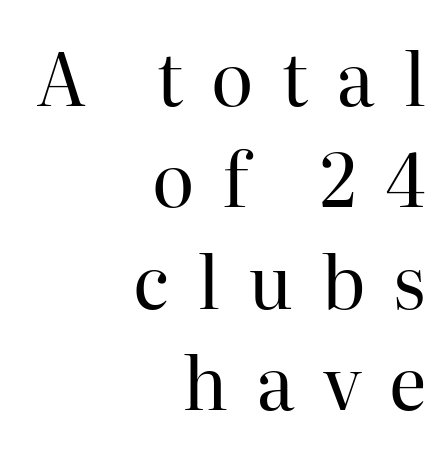
{"serif": "yes", "italic": "no", "bold": "no", "weight": "regular", "width": "normal", "stroke_contrast": "high", "x_height": "medium", "monospaced": "no", "underline": "no", "align": "right", "line_spacing": "normal", "line_spacing_ratio": 1.39, "letter_spacing": "wide", "letter_spacing_em": 0.38, "glyph_px": 73}
